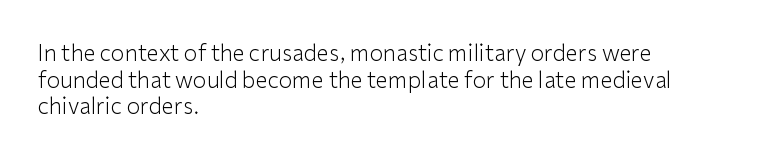
The image shows 22 px text type, upright; set left-aligned, line spacing 1.21x, normal letter spacing, not underlined.
